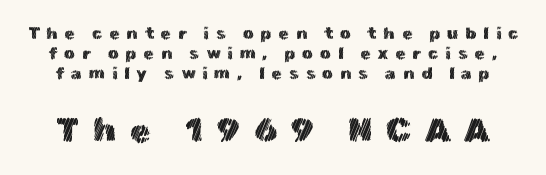
Characters follow at a spacing far wider than the type designer built in. Whoever set this made the second block the dominant, larger element. A bare baseline throughout the passage. A typesetter would call this proportional, since set widths differ per character. This is the regular roman posture of the typeface.
